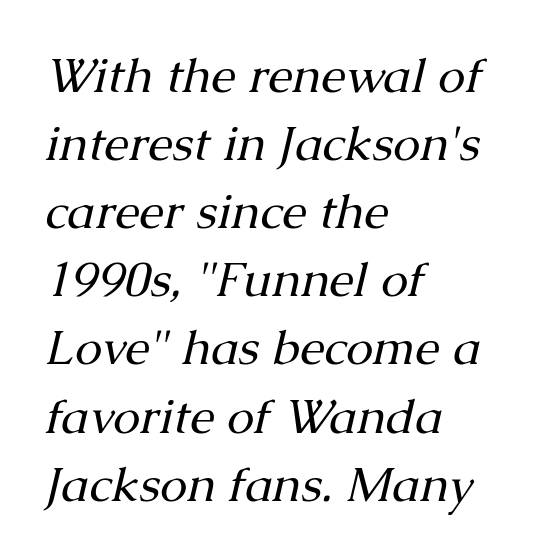
The passage shown is typed in a proportional face where columns would drift. A typesetter would call this leading conventional body-copy spacing. Tracking here is standard; glyphs follow each other at the usual distance. Anything drawn beneath the words? Only blank space. Stroke mass is kept to a normal reading level or below. This sample is left-justified, so line endings fall wherever the words run out.
